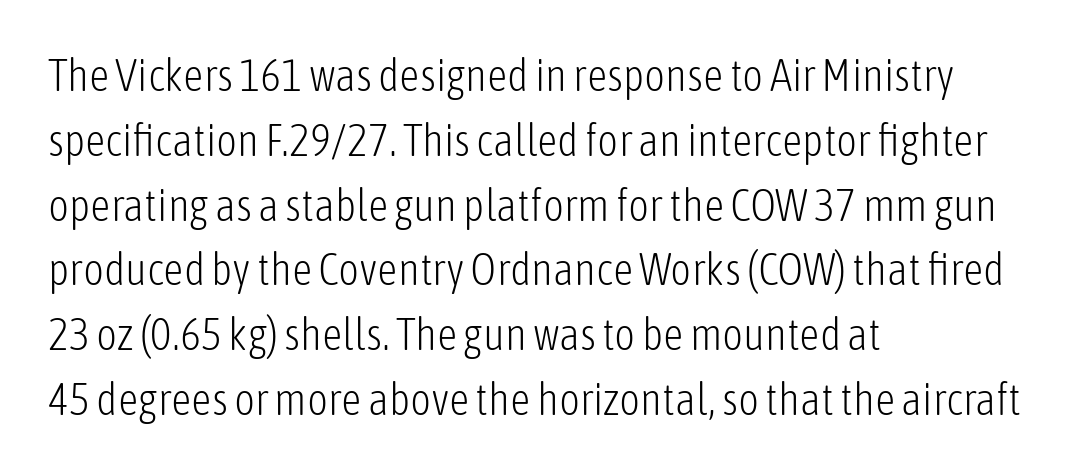
{"serif": "no", "italic": "no", "bold": "no", "weight": "light", "width": "condensed", "stroke_contrast": "low", "x_height": "medium", "monospaced": "no", "underline": "no", "align": "left", "line_spacing": "normal", "line_spacing_ratio": 1.44, "letter_spacing": "normal", "letter_spacing_em": 0.0, "glyph_px": 45}
